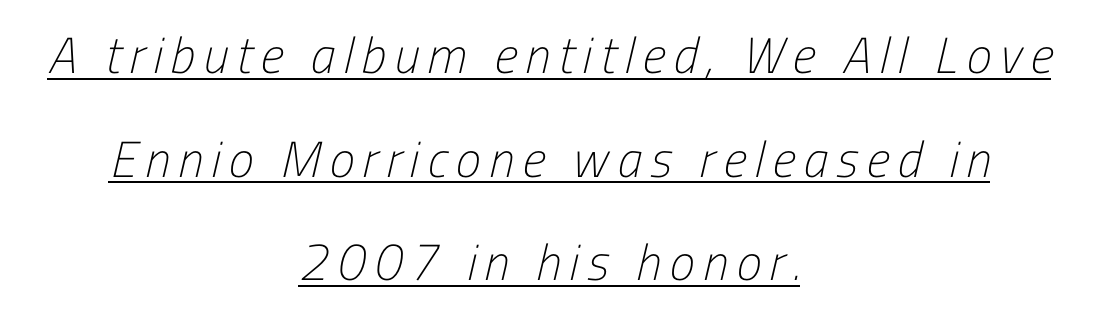
{"serif": "no", "bold": "no", "weight": "light", "width": "condensed", "stroke_contrast": "low", "x_height": "medium", "monospaced": "no", "underline": "yes", "align": "center", "line_spacing": "loose", "line_spacing_ratio": 2.03, "glyph_px": 51}
